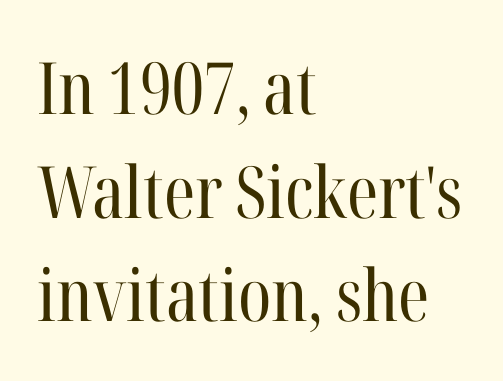
The image shows 72 px regular-weight, condensed serif type, upright; set left-aligned, normal line spacing (1.44x), normal letter spacing, not underlined; high stroke contrast and a medium x-height.
